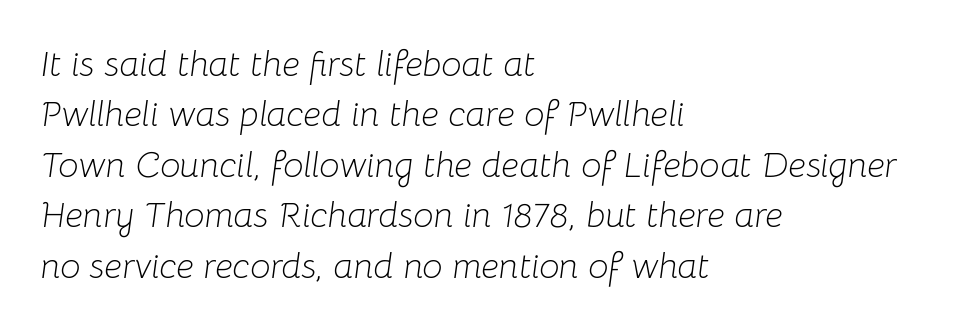
Q: Is the text bold? A: No.
Q: Is the text italic (slanted)? A: Yes, it leans right by about 8 degrees.
Q: Is the text underlined? A: No.
Q: How is the paragraph aligned? A: Left-aligned.
Q: Is the spacing between letters normal or unusually wide? A: Normal.
Q: Is the spacing between lines tight, normal or loose? A: Normal.
Q: Width (condensed, normal, or wide)? A: Normal.
Q: Stroke contrast? A: Low.
Q: x-height? A: Medium.
Q: Monospaced? A: No.
